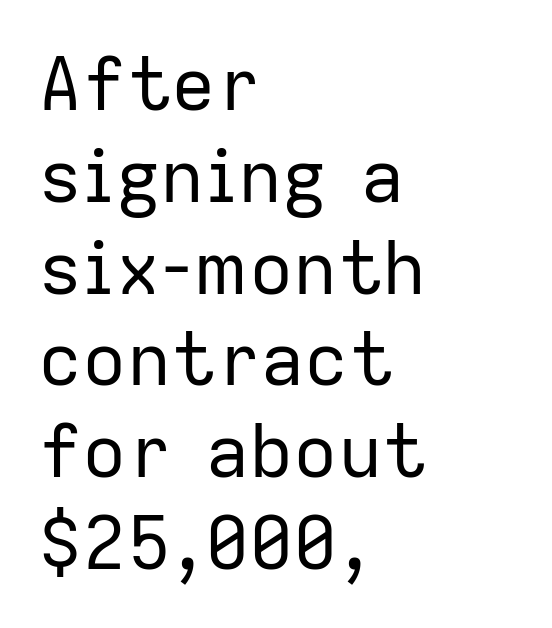
The image shows 74 px regular-weight sans-serif type, upright; set left-aligned, line spacing 1.24x, normal letter spacing, not underlined; low stroke contrast and a medium x-height.
